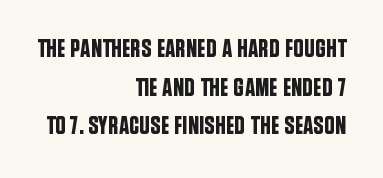
{"italic": "no", "underline": "no", "align": "right", "line_spacing": "normal", "line_spacing_ratio": 1.49, "letter_spacing": "normal", "letter_spacing_em": 0.0, "glyph_px": 26}
